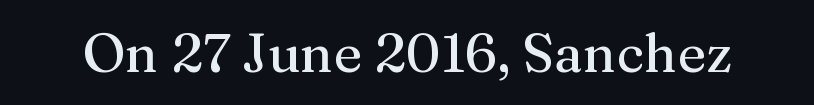
The image shows 54 px serif type, upright; set normal letter spacing, not underlined; medium stroke contrast and a medium x-height.
